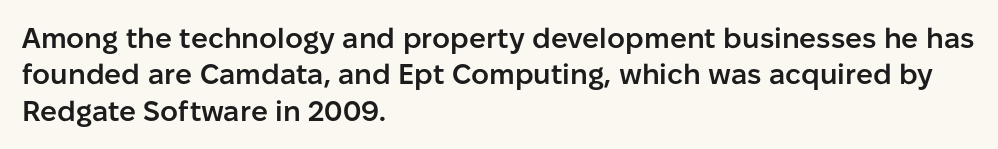
Reading down the block, your eye returns to a fixed left position each line. A normal amount of white space separates one row of letters from the next. Underlining? Definitely not there. Observe the absence of serifs on each vertical stroke in this sample. Bold? Not quite — semibold, heavier than regular but stopping short. Unlike italic type, these characters show no tilt at all.
